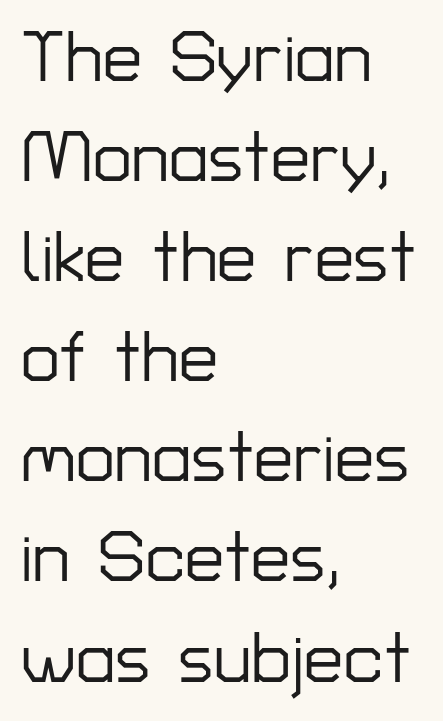
{"serif": "no", "italic": "no", "width": "normal", "stroke_contrast": "low", "x_height": "medium", "monospaced": "no", "underline": "no", "align": "left", "line_spacing": "normal", "line_spacing_ratio": 1.43, "letter_spacing": "normal", "letter_spacing_em": 0.0, "glyph_px": 70}
